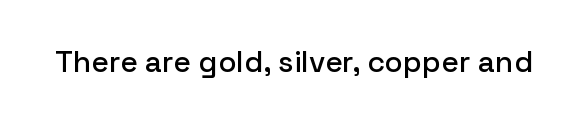
The image shows 30 px sans-serif type, upright; set normal letter spacing, not underlined; low stroke contrast and a medium x-height.
